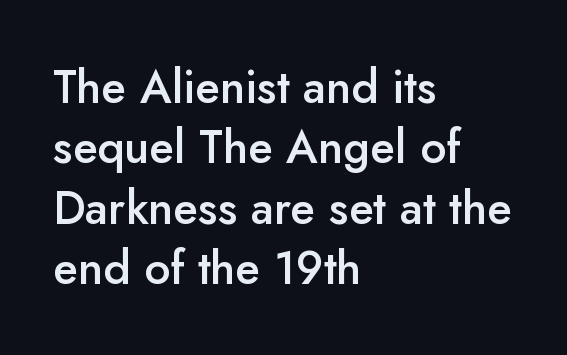
{"serif": "no", "italic": "no", "bold": "semi", "weight": "semibold", "width": "normal", "stroke_contrast": "low", "x_height": "small", "monospaced": "no", "underline": "no", "align": "left", "line_spacing": "normal", "line_spacing_ratio": 1.31, "letter_spacing": "normal", "letter_spacing_em": 0.0, "glyph_px": 46}
